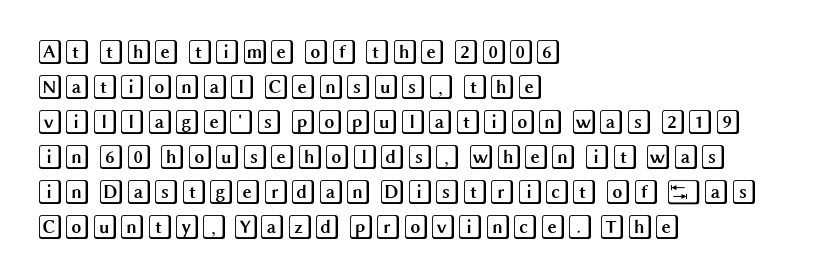
Q: Is the text italic (slanted)? A: No, it is upright.
Q: Is the text underlined? A: No.
Q: How is the paragraph aligned? A: Left-aligned.
Q: Is the spacing between letters normal or unusually wide? A: Normal.
Q: Is the spacing between lines tight, normal or loose? A: Normal.
